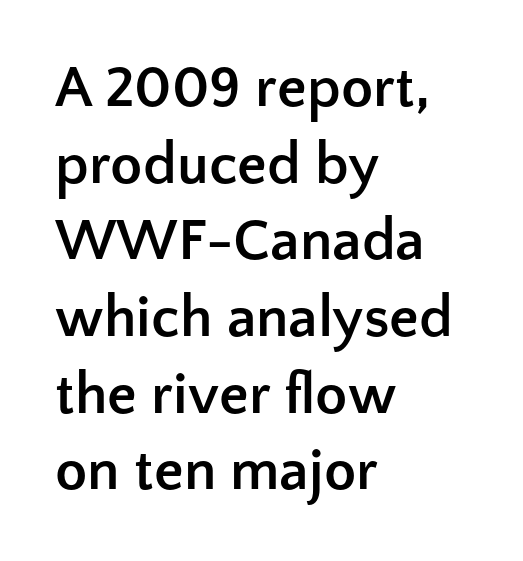
Quick note: interline space is typical. Short note: letters normally spaced. Thick stems and heavy bowls — unmistakably bold. The glyphs are unaccompanied by any horizontal stroke below them.
